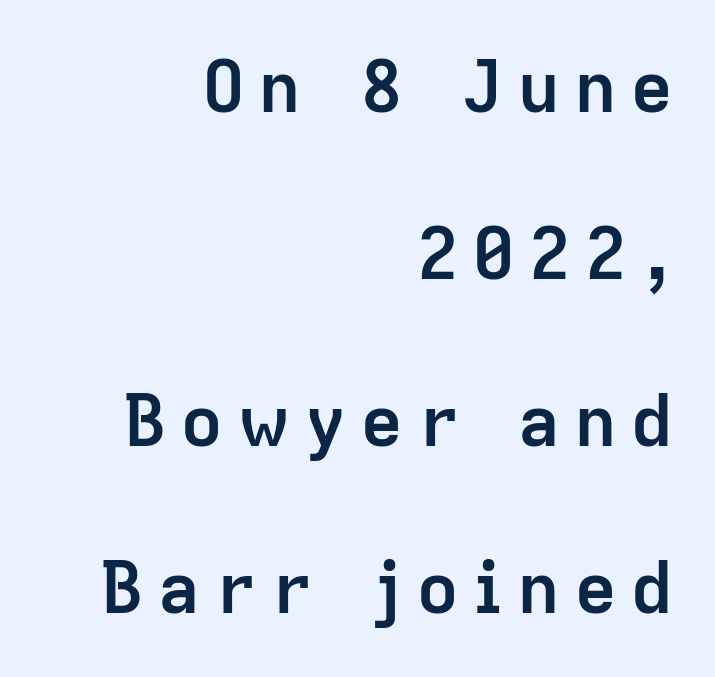
{"serif": "no", "italic": "no", "bold": "yes", "weight": "semibold", "width": "normal", "stroke_contrast": "low", "x_height": "medium", "monospaced": "no", "underline": "no", "align": "right", "line_spacing": "loose", "line_spacing_ratio": 2.32, "glyph_px": 72}
